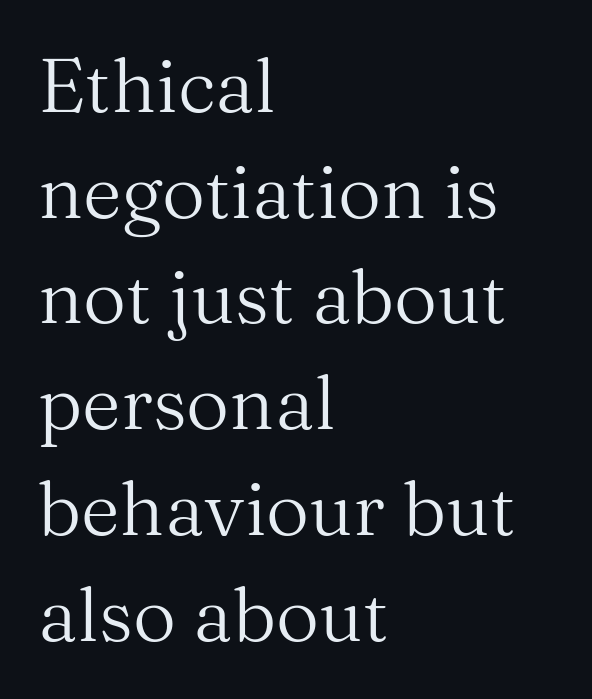
{"serif": "yes", "italic": "no", "bold": "no", "weight": "regular", "width": "normal", "stroke_contrast": "medium", "x_height": "medium", "monospaced": "no", "underline": "no", "align": "left", "line_spacing": "normal", "line_spacing_ratio": 1.41, "letter_spacing": "normal", "letter_spacing_em": 0.0, "glyph_px": 75}
